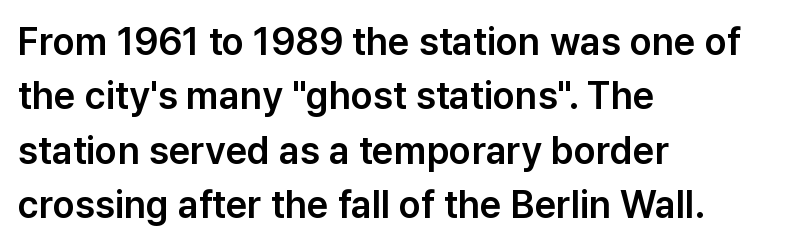
Q: Is the text italic (slanted)? A: No, it is upright.
Q: Is the typeface a serif or a sans-serif typeface? A: Sans-serif.
Q: Is the text underlined? A: No.
Q: How is the paragraph aligned? A: Left-aligned.
Q: Is the spacing between letters normal or unusually wide? A: Normal.
Q: Is the spacing between lines tight, normal or loose? A: Normal.
Q: Width (condensed, normal, or wide)? A: Normal.
Q: Stroke contrast? A: Low.
Q: x-height? A: Medium.
Q: Monospaced? A: No.
